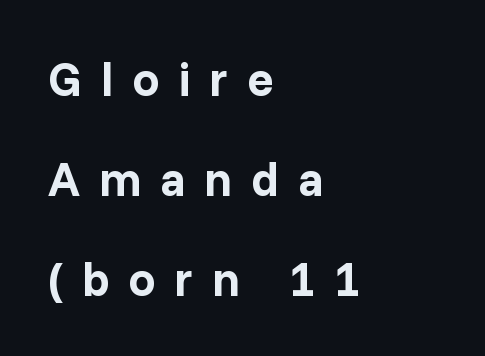
Bare-footed words on every line. Typesetter's note: full bold, strokes at maximum text heaviness. Letterform terminals end flat and unadorned throughout the passage. Line spacing here is loose. Substantial extra tracking has been applied to these lines.
